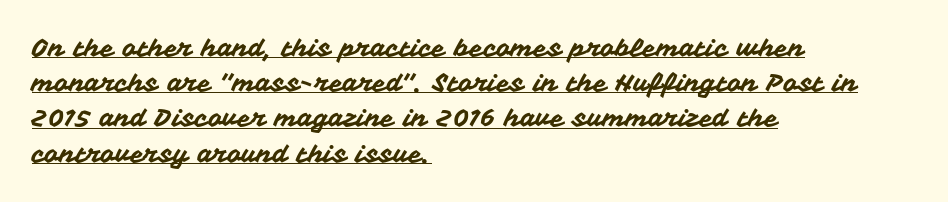
Between one letter and the next there's only the usual sliver of space. Regular leading. Reading down the block, your eye returns to a fixed left position each line.
